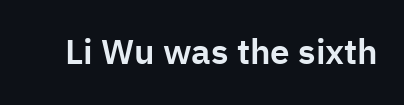
{"serif": "no", "italic": "no", "width": "normal", "stroke_contrast": "low", "x_height": "medium", "monospaced": "no", "underline": "no", "letter_spacing": "normal", "letter_spacing_em": 0.0, "glyph_px": 35}
